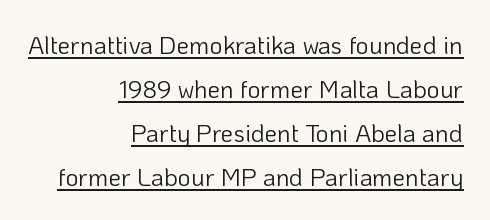
Q: Is the text bold? A: No.
Q: Is the text italic (slanted)? A: No, it is upright.
Q: Is the text underlined? A: Yes.
Q: How is the paragraph aligned? A: Right-aligned.
Q: Is the spacing between letters normal or unusually wide? A: Normal.
